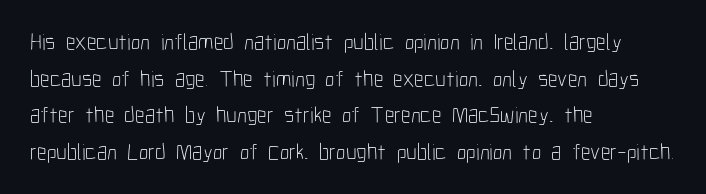
The image shows 23 px text type, upright; set left-aligned, normal line spacing (1.59x), normal letter spacing, not underlined.
